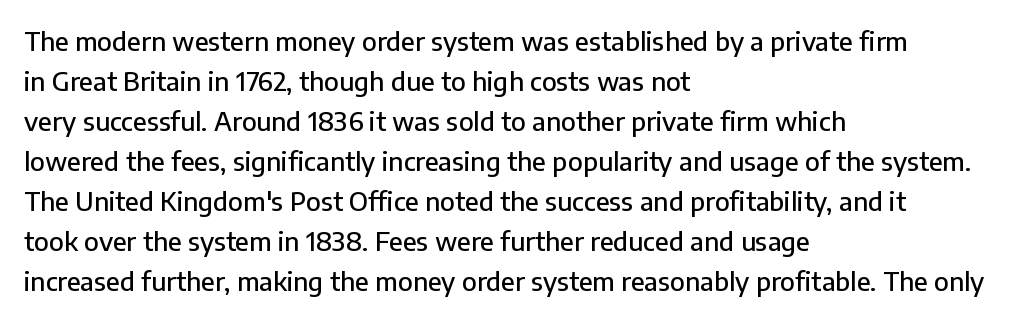
{"italic": "no", "underline": "no", "align": "left", "line_spacing": "normal", "line_spacing_ratio": 1.54, "letter_spacing": "normal", "letter_spacing_em": 0.0, "glyph_px": 26}
